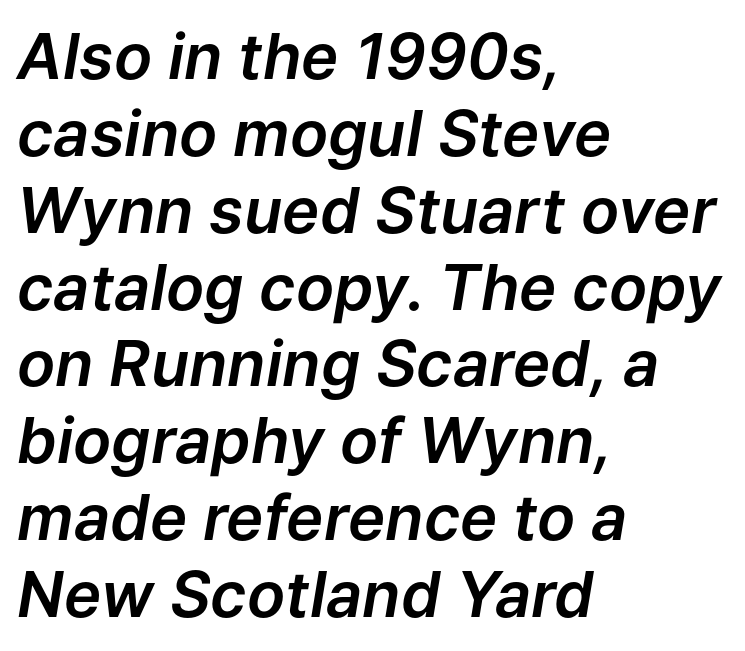
{"italic": "yes", "lean": "right", "slant_degrees": 9, "width": "normal", "stroke_contrast": "low", "x_height": "medium", "monospaced": "no", "underline": "no", "align": "left", "line_spacing_ratio": 1.22, "letter_spacing": "normal", "letter_spacing_em": 0.0, "glyph_px": 63}
